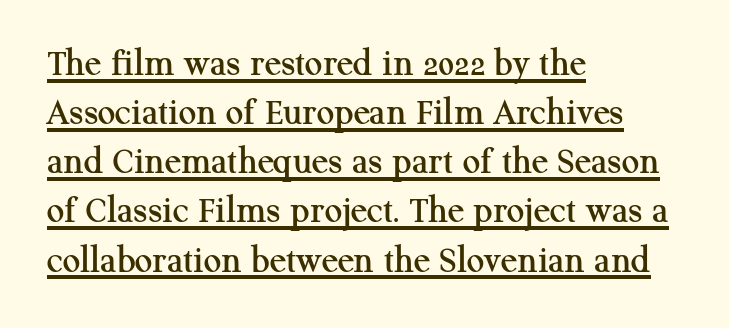
What kind of face is this? One with serifs. You could call the tracking neutral — neither tight nor loose. A rule runs beneath these lines of type. This sample has the flowing, uneven cadence of proportional lettering. A typesetter would call this leading conventional body-copy spacing.
